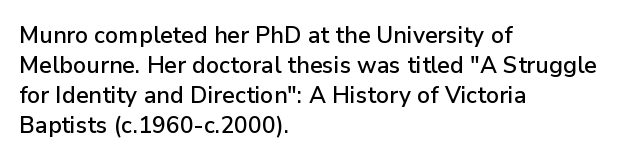
Q: Is the text italic (slanted)? A: No, it is upright.
Q: Is the text underlined? A: No.
Q: How is the paragraph aligned? A: Left-aligned.
Q: Is the spacing between letters normal or unusually wide? A: Normal.
Q: Is the spacing between lines tight, normal or loose? A: Normal.
